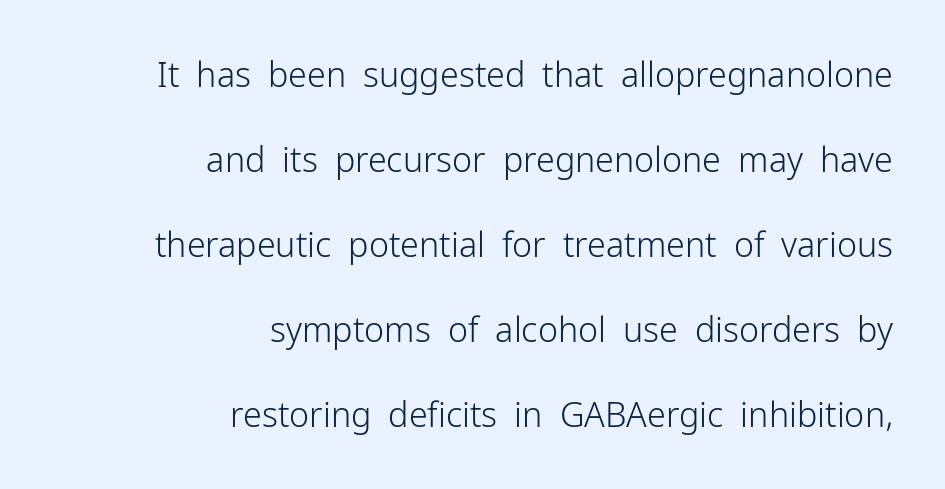
Weight: in the light-to-regular range. In CSS terms this would be text-align: right. Do the characters align in a grid? No, the font is proportional. In terms of leading, this rendering errs on the spacious side. Are there feet on the stems? There aren't — it's a sans.
